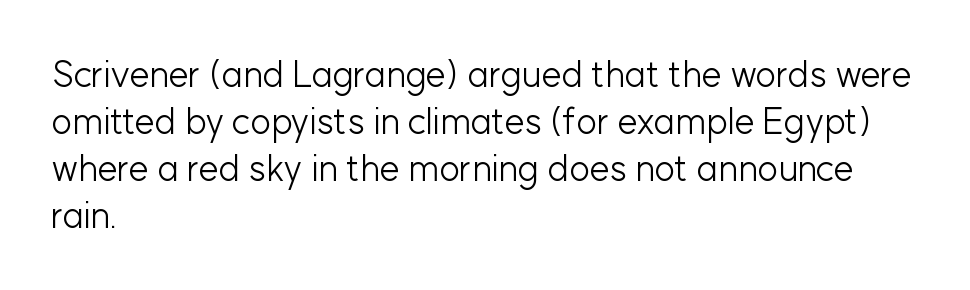
Quick note: underline off. Posture: vertical. Looks like regular typesetting: each glyph gets only the width it needs. Stroke thickness stays within the range of a standard reading face or lighter.
